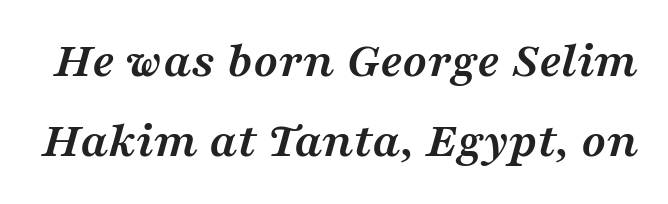
Q: Is the text bold? A: Yes.
Q: Is the text italic (slanted)? A: Yes, it leans right by about 16 degrees.
Q: Is the typeface a serif or a sans-serif typeface? A: Serif.
Q: Is the text underlined? A: No.
Q: Is the spacing between letters normal or unusually wide? A: Normal.
Q: Is the spacing between lines tight, normal or loose? A: Normal.
Q: Width (condensed, normal, or wide)? A: Wide.
Q: Stroke contrast? A: Medium.
Q: x-height? A: Medium.
Q: Monospaced? A: No.
